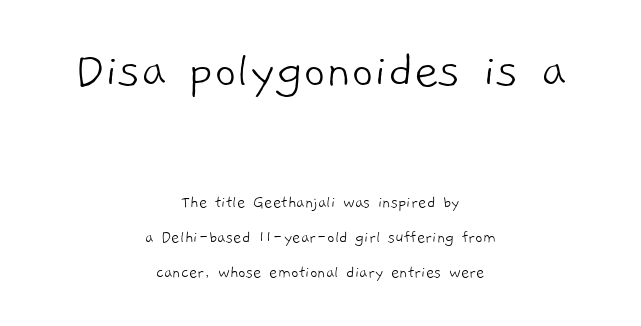
{"serif": "no", "bold": "no", "weight": "light", "width": "normal", "stroke_contrast": "low", "x_height": "medium", "monospaced": "no", "underline": "no", "align": "center", "line_spacing": "loose", "line_spacing_ratio": 1.97, "letter_spacing": "normal", "letter_spacing_em": 0.0, "larger_block": "first", "size_ratio": 3.0, "glyph_px": 54}
